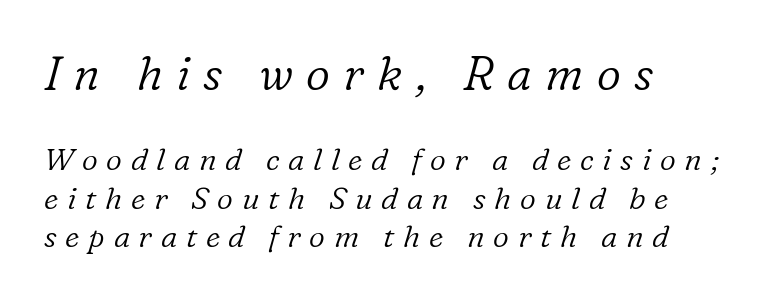
The upper block of text is set noticeably larger than the block beneath it. The characters are drawn with everyday or finer stroke widths. Inter-character spacing is expanded well beyond the font's built-in metrics. Only glyphs here, with clear space below each row.
